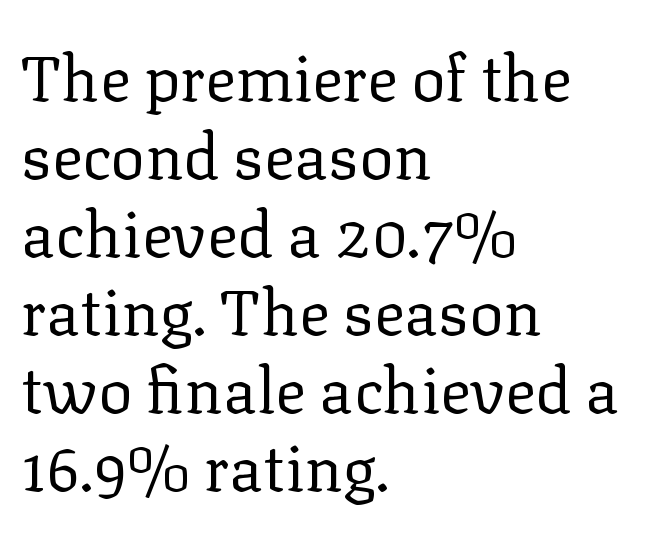
The image shows 64 px regular-weight serif type, upright; set left-aligned, line spacing 1.22x, normal letter spacing, not underlined; low stroke contrast and a medium x-height.
